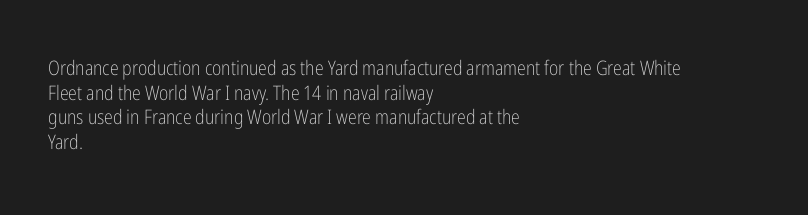
Casual observation: everything's shoved over to the left. This is not heavy type; no bold has been used. Italic? Not at all — the glyphs are vertical. The space beneath each line is pristine and unruled. No extra tracking has been applied to these lines.
